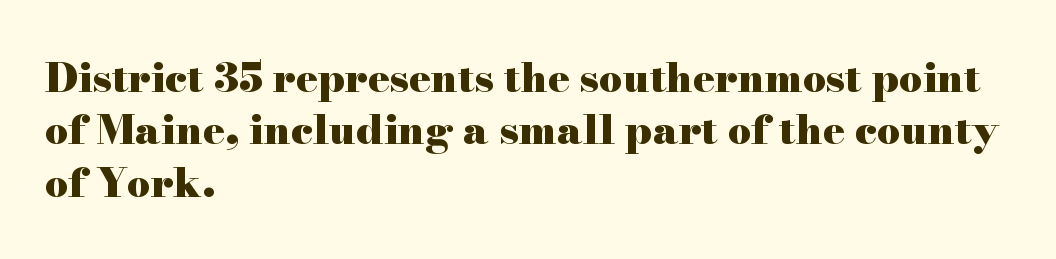
Q: Is the text bold? A: Yes.
Q: Is the text italic (slanted)? A: No, it is upright.
Q: Is the typeface a serif or a sans-serif typeface? A: Serif.
Q: Is the text underlined? A: No.
Q: How is the paragraph aligned? A: Left-aligned.
Q: Is the spacing between letters normal or unusually wide? A: Normal.
Q: Is the spacing between lines tight, normal or loose? A: Normal.
Q: Width (condensed, normal, or wide)? A: Wide.
Q: Stroke contrast? A: High.
Q: x-height? A: Small.
Q: Monospaced? A: No.
